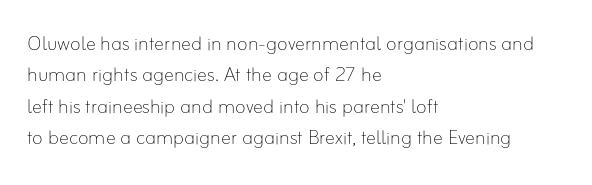
No letter is thick-stroked: the sample isn't bold. This is roman type, the default non-slanted kind. One glance says typical: line gaps are just what's usual. Plain, unruled lines of type. This sample is left-justified, so line endings fall wherever the words run out.
